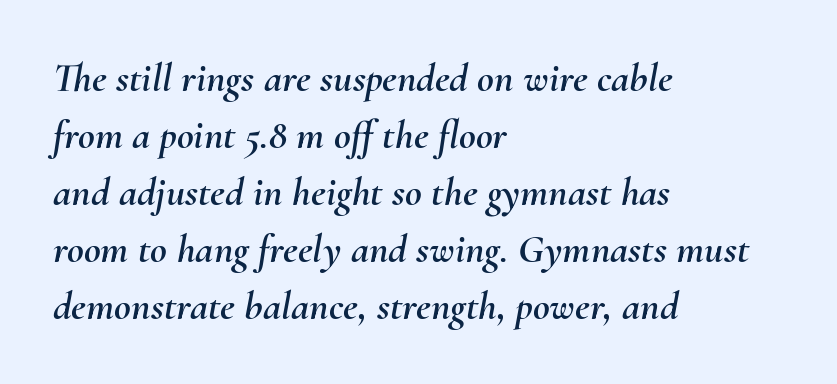
Beneath every word, the page is bare. Interline gaps are of average width in this sample. All the whitespace from short lines collects on the right. Looking at the ascenders, they clearly lean. Is this a fixed-width face? No — the glyphs have proportional, varying widths. Does extra space separate the letters? No, they use regular spacing.
